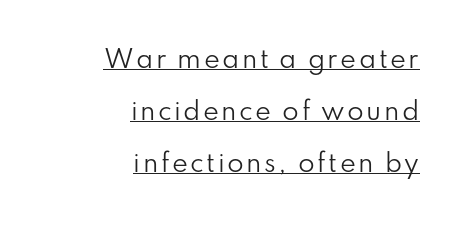
Q: Is the text bold? A: No.
Q: Is the text italic (slanted)? A: No, it is upright.
Q: Is the text underlined? A: Yes.
Q: How is the paragraph aligned? A: Right-aligned.
Q: Is the spacing between lines tight, normal or loose? A: Loose.
